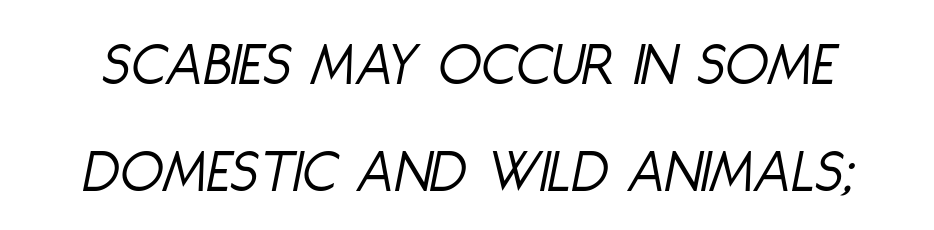
Q: Is the text bold? A: No.
Q: Is the text italic (slanted)? A: Yes, it leans right by about 11 degrees.
Q: Is the text underlined? A: No.
Q: Is the spacing between letters normal or unusually wide? A: Normal.
Q: Is the spacing between lines tight, normal or loose? A: Normal.
Q: Width (condensed, normal, or wide)? A: Condensed.
Q: Stroke contrast? A: Low.
Q: x-height? A: Large.
Q: Monospaced? A: No.
